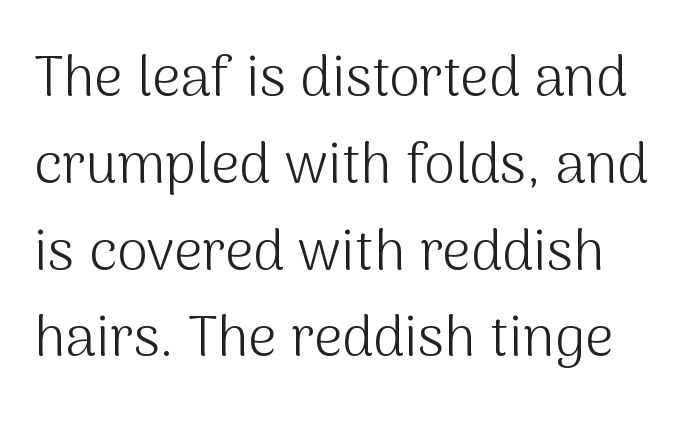
Q: Is the text bold? A: No.
Q: Is the text italic (slanted)? A: No, it is upright.
Q: Is the typeface a serif or a sans-serif typeface? A: Sans-serif.
Q: Is the text underlined? A: No.
Q: Is the spacing between letters normal or unusually wide? A: Normal.
Q: Is the spacing between lines tight, normal or loose? A: Normal.
Q: Width (condensed, normal, or wide)? A: Normal.
Q: Stroke contrast? A: Medium.
Q: x-height? A: Medium.
Q: Monospaced? A: No.
